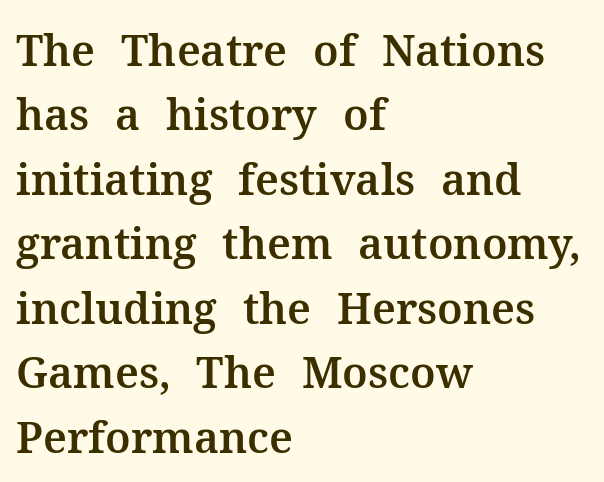
The image shows 43 px serif type, upright; set left-aligned, normal line spacing (1.5x), normal letter spacing, not underlined; medium stroke contrast and a medium x-height.
